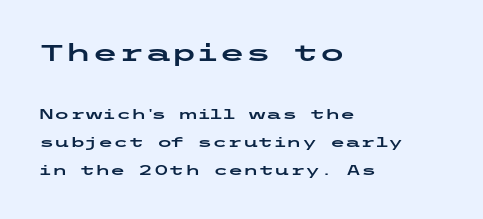
Baseline-to-baseline distance is far greater than the letter height. No extra tracking has been applied to these lines. The emphasis by scale lands on block number one, above. Underlining? Definitely not there. Quick note: not italic, upright.
